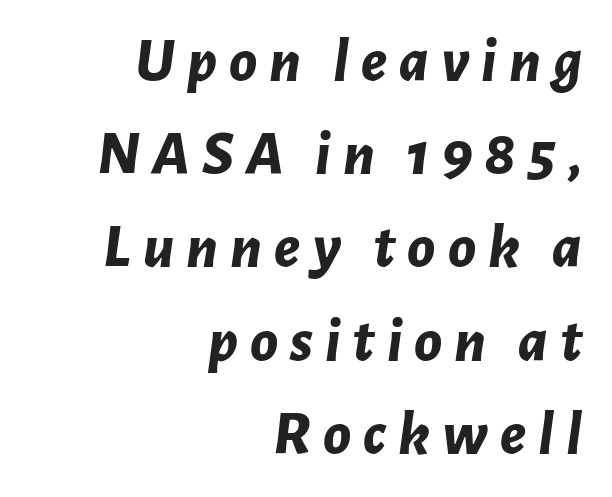
{"italic": "yes", "lean": "right", "slant_degrees": 7, "bold": "yes", "weight": "bold", "width": "normal", "stroke_contrast": "low", "x_height": "medium", "monospaced": "no", "underline": "no", "align": "right", "line_spacing": "normal", "line_spacing_ratio": 1.48, "glyph_px": 63}
